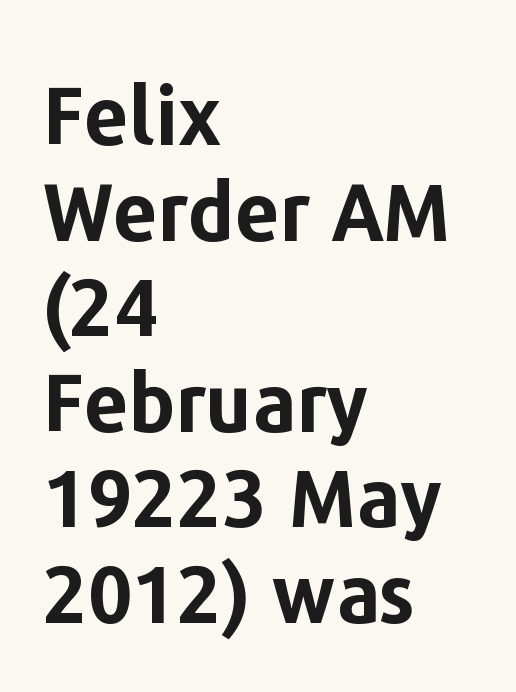
Q: Is the text bold? A: Yes.
Q: Is the text italic (slanted)? A: No, it is upright.
Q: Is the typeface a serif or a sans-serif typeface? A: Sans-serif.
Q: Is the text underlined? A: No.
Q: How is the paragraph aligned? A: Left-aligned.
Q: Is the spacing between letters normal or unusually wide? A: Normal.
Q: Width (condensed, normal, or wide)? A: Normal.
Q: Stroke contrast? A: Low.
Q: x-height? A: Medium.
Q: Monospaced? A: No.
